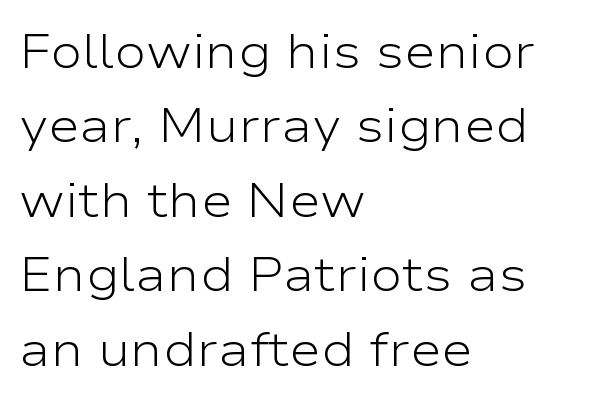
Stems and bowls with no extra thickness — not bold. Regarding serifs, this sample does without them. The typography opts for an upright posture over an oblique one. Horizontal alignment here is leftward, the default for most running prose. Whoever set this chose a conventional vertical rhythm. Spacing verdict: proportional, widths tailored to each character.
